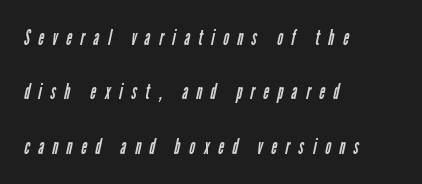
{"bold": "no", "underline": "no", "align": "left", "line_spacing": "loose", "line_spacing_ratio": 2.47, "letter_spacing": "wide", "letter_spacing_em": 0.39, "glyph_px": 22}
